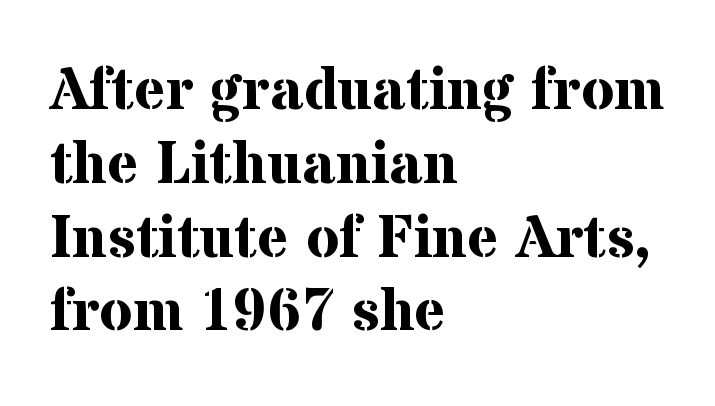
{"serif": "yes", "italic": "no", "bold": "yes", "weight": "bold", "width": "normal", "stroke_contrast": "medium", "x_height": "medium", "monospaced": "no", "underline": "no", "align": "left", "line_spacing_ratio": 1.23, "letter_spacing": "normal", "letter_spacing_em": 0.0, "glyph_px": 60}
